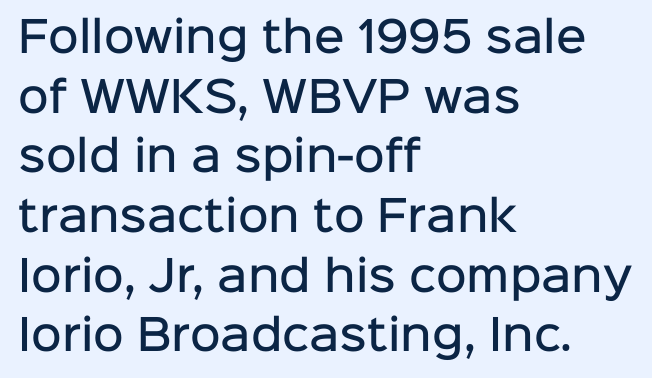
Q: Is the text bold? A: Semi-bold.
Q: Is the text italic (slanted)? A: No, it is upright.
Q: Is the typeface a serif or a sans-serif typeface? A: Sans-serif.
Q: Is the text underlined? A: No.
Q: How is the paragraph aligned? A: Left-aligned.
Q: Is the spacing between letters normal or unusually wide? A: Normal.
Q: Is the spacing between lines tight, normal or loose? A: Normal.
Q: Width (condensed, normal, or wide)? A: Normal.
Q: Stroke contrast? A: Low.
Q: x-height? A: Medium.
Q: Monospaced? A: No.
